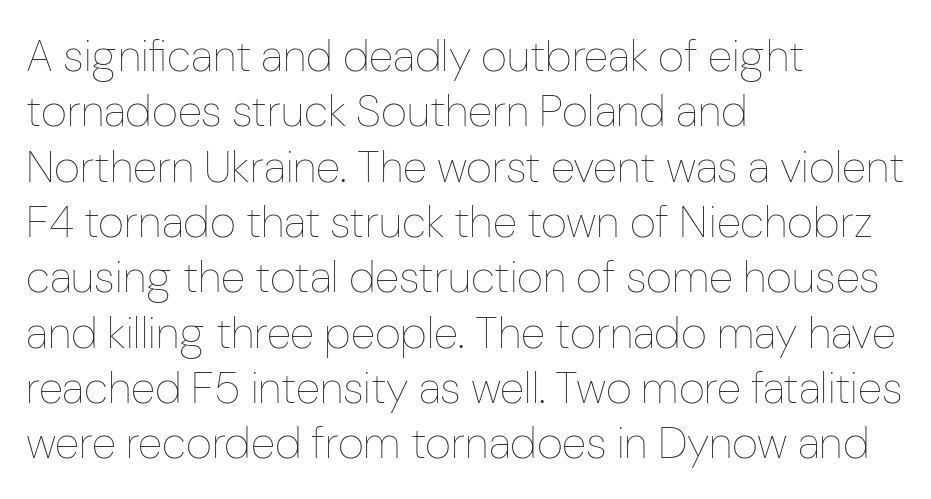
Here the designer chose a conventional face with non-uniform glyph widths. What stands out about the letter spacing? Nothing — it is the standard amount. Weight: not bold — regular or lighter. Does the copy run flush right? No — it runs flush left. The space beneath each line is pristine and unruled.
